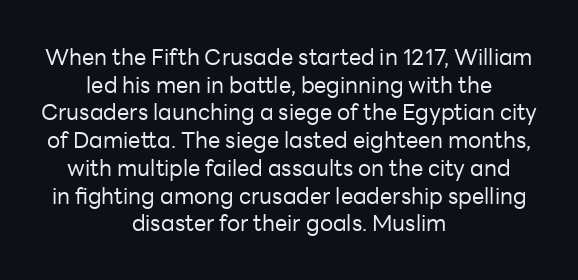
Q: Is the text bold? A: No.
Q: Is the text italic (slanted)? A: No, it is upright.
Q: Is the text underlined? A: No.
Q: How is the paragraph aligned? A: Centered.
Q: Is the spacing between letters normal or unusually wide? A: Normal.
Q: Is the spacing between lines tight, normal or loose? A: Normal.
